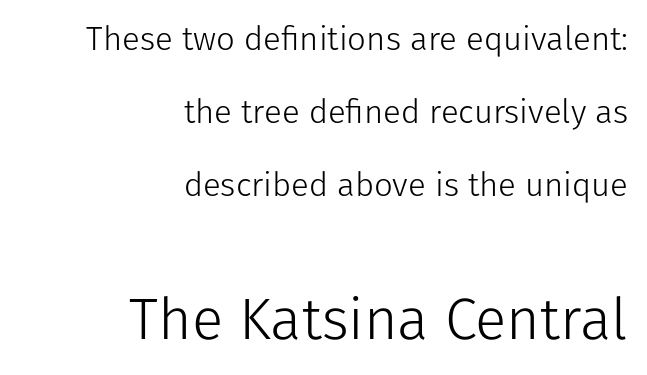
{"serif": "no", "italic": "no", "bold": "no", "weight": "light", "width": "normal", "stroke_contrast": "low", "x_height": "medium", "monospaced": "no", "underline": "no", "align": "right", "line_spacing": "loose", "line_spacing_ratio": 2.21, "letter_spacing": "normal", "letter_spacing_em": 0.0, "larger_block": "second", "size_ratio": 1.76, "glyph_px": 58}
